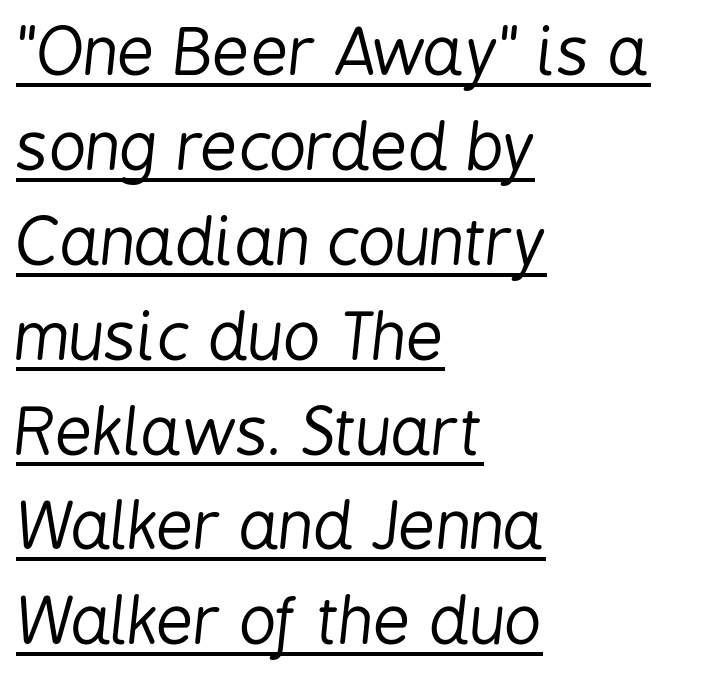
The image shows 65 px regular-weight, condensed type, italic (leaning right); set left-aligned, normal line spacing (1.46x), normal letter spacing, underlined; low stroke contrast and a medium x-height.
